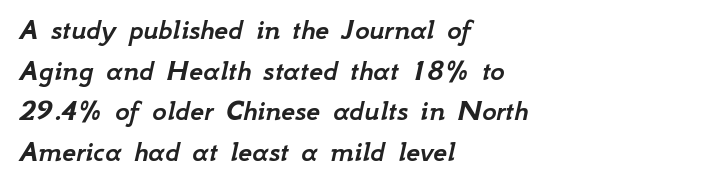
Underlining? Definitely not there. The letterforms sit shoulder to shoulder at normal distance. Normally led — the rows are evenly, conventionally spaced. Observe the lean: these are italic letterforms. A student would call this left alignment; a typographer would say flush left, rag right.
